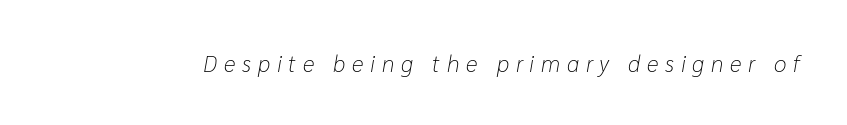
Q: Is the text bold? A: No.
Q: Is the text italic (slanted)? A: Yes, it leans right by about 10 degrees.
Q: Is the text underlined? A: No.
Q: Is the spacing between letters normal or unusually wide? A: Unusually wide.
